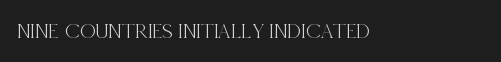
Q: Is the text italic (slanted)? A: No, it is upright.
Q: Is the text underlined? A: No.
Q: Is the spacing between letters normal or unusually wide? A: Normal.
